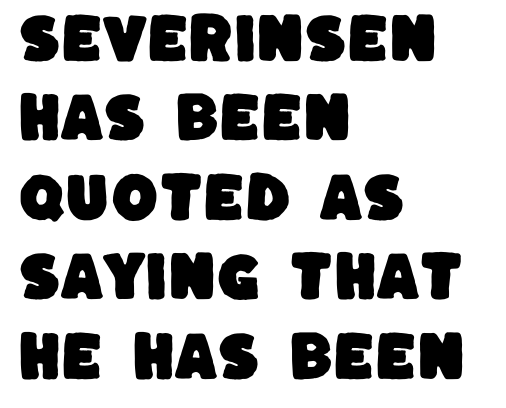
{"serif": "no", "width": "normal", "stroke_contrast": "low", "x_height": "large", "monospaced": "no", "underline": "no", "align": "left", "line_spacing": "normal", "line_spacing_ratio": 1.47, "letter_spacing": "normal", "letter_spacing_em": 0.0, "glyph_px": 54}
